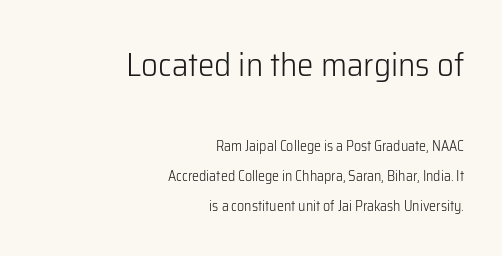
Do the letters lean? They stand straight. The space directly below the letters is spotless. Caption: upper text group enlarged, lower text group reduced. Do the characters align in a grid? No, the font is proportional. One glance says open: line gaps are wider than usual. The face looks like a standard text weight, possibly lighter.
